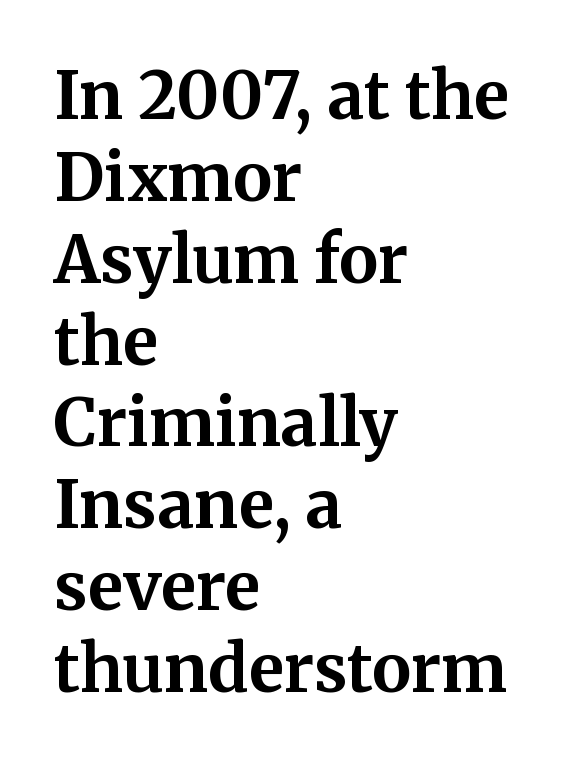
Q: Is the text bold? A: Yes.
Q: Is the text italic (slanted)? A: No, it is upright.
Q: Is the typeface a serif or a sans-serif typeface? A: Serif.
Q: Is the text underlined? A: No.
Q: How is the paragraph aligned? A: Left-aligned.
Q: Is the spacing between letters normal or unusually wide? A: Normal.
Q: Width (condensed, normal, or wide)? A: Normal.
Q: Stroke contrast? A: Medium.
Q: x-height? A: Medium.
Q: Monospaced? A: No.
